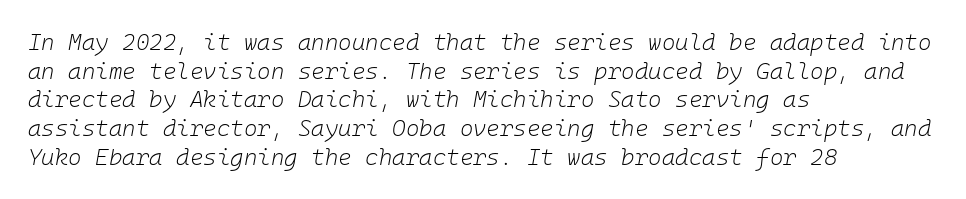
The image shows 23 px text type, italic (leaning right); set left-aligned, normal line spacing (1.25x), normal letter spacing, not underlined.
